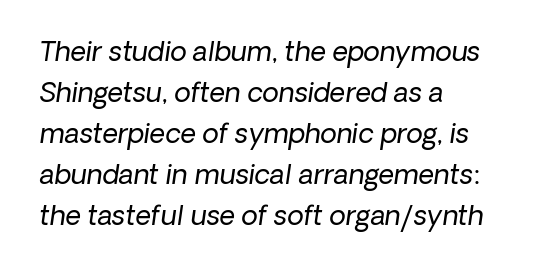
{"bold": "no", "underline": "no", "align": "left", "line_spacing": "normal", "line_spacing_ratio": 1.52, "letter_spacing": "normal", "letter_spacing_em": 0.0, "glyph_px": 27}
